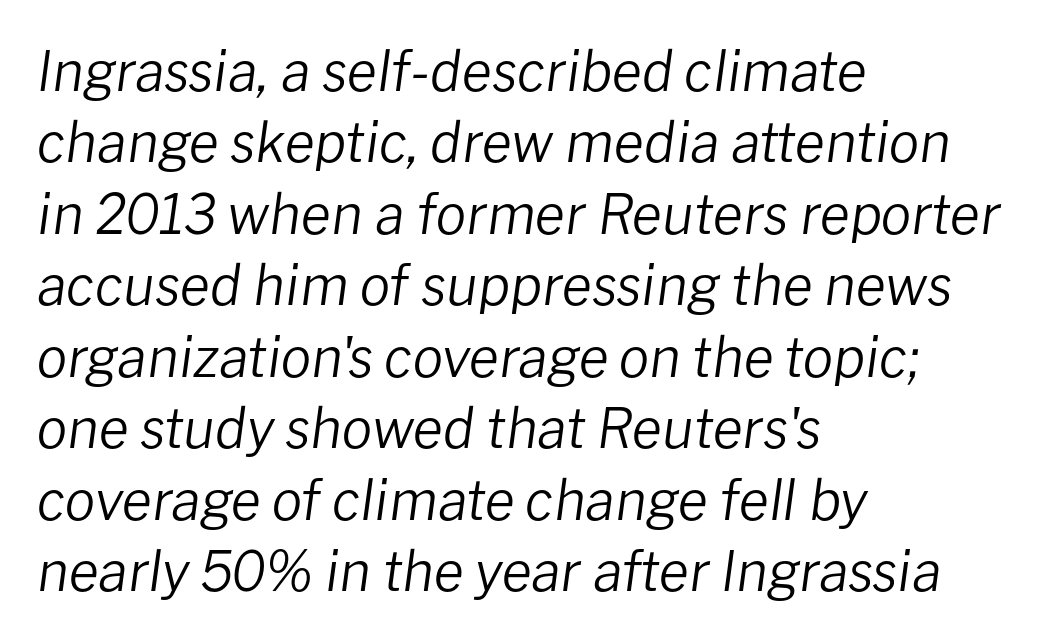
The image shows 55 px regular-weight type, italic (leaning right); set left-aligned, normal line spacing (1.3x), normal letter spacing, not underlined; low stroke contrast and a medium x-height.
